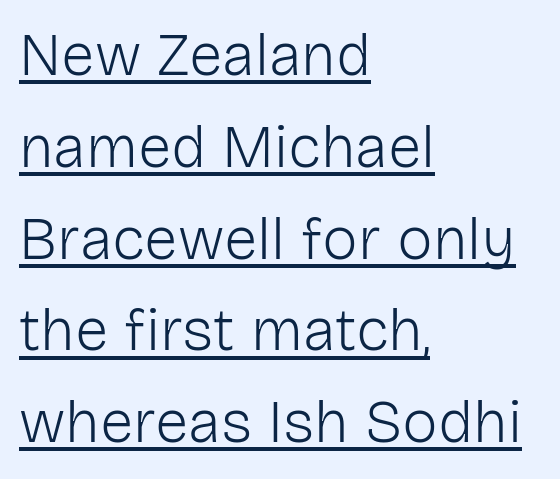
{"serif": "no", "italic": "no", "bold": "no", "weight": "light", "width": "normal", "stroke_contrast": "low", "x_height": "medium", "monospaced": "no", "underline": "yes", "align": "left", "line_spacing": "normal", "line_spacing_ratio": 1.53, "letter_spacing": "normal", "letter_spacing_em": 0.0, "glyph_px": 60}
